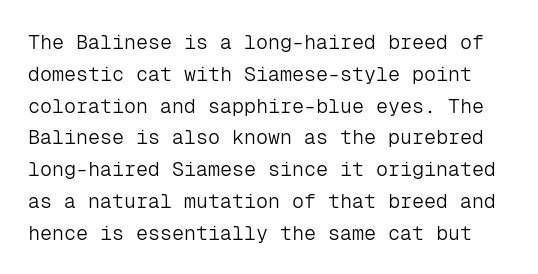
{"italic": "no", "bold": "no", "underline": "no", "line_spacing": "normal", "line_spacing_ratio": 1.59, "letter_spacing": "normal", "letter_spacing_em": 0.0, "glyph_px": 20}
